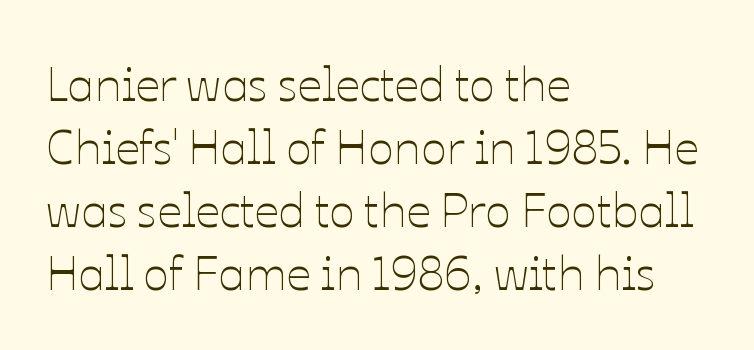
{"italic": "no", "bold": "no", "weight": "thin", "width": "normal", "stroke_contrast": "low", "x_height": "medium", "monospaced": "no", "underline": "no", "align": "left", "line_spacing": "normal", "line_spacing_ratio": 1.31, "letter_spacing": "normal", "letter_spacing_em": 0.0, "glyph_px": 48}
